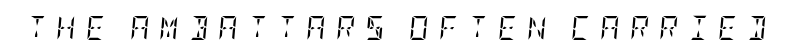
{"italic": "yes", "lean": "right", "slant_degrees": 5, "bold": "no", "underline": "no", "letter_spacing": "wide", "letter_spacing_em": 0.41, "glyph_px": 24}
